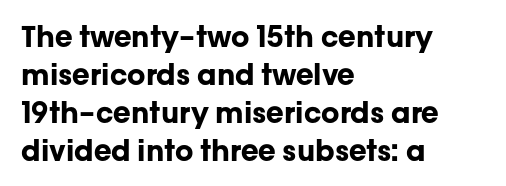
Q: Is the text bold? A: Yes.
Q: Is the text italic (slanted)? A: No, it is upright.
Q: Is the typeface a serif or a sans-serif typeface? A: Sans-serif.
Q: Is the text underlined? A: No.
Q: How is the paragraph aligned? A: Left-aligned.
Q: Is the spacing between letters normal or unusually wide? A: Normal.
Q: Is the spacing between lines tight, normal or loose? A: Normal.
Q: Width (condensed, normal, or wide)? A: Normal.
Q: Stroke contrast? A: Low.
Q: x-height? A: Medium.
Q: Monospaced? A: No.
